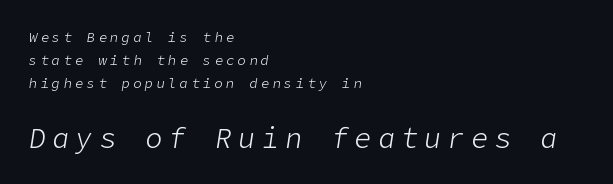
The passage shown is not bold in any degree. Line beginnings align vertically; line endings do not. Plain, unruled lines of type. Every character sits at an angle, as italics do. The gaps between neighbouring characters are conspicuously large.
